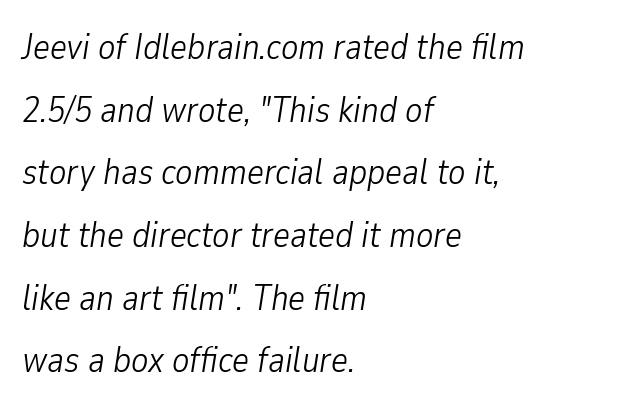
The zone under the glyphs is completely vacant. Letters have the restrained weight of plain body copy at most. Horizontally, the lines are justified to the leading edge only. The type is set solid horizontally, with unmodified tracking. Style check: oblique. Character widths vary here, with narrow letters taking less room than wide ones.
